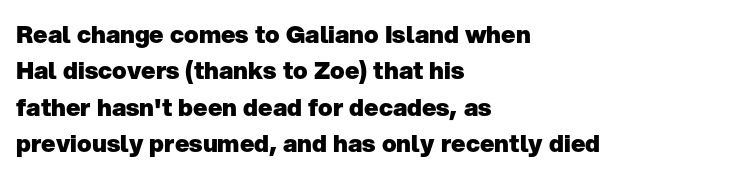
The image shows 24 px bold type, upright; set left-aligned, normal line spacing (1.52x), normal letter spacing, not underlined.
